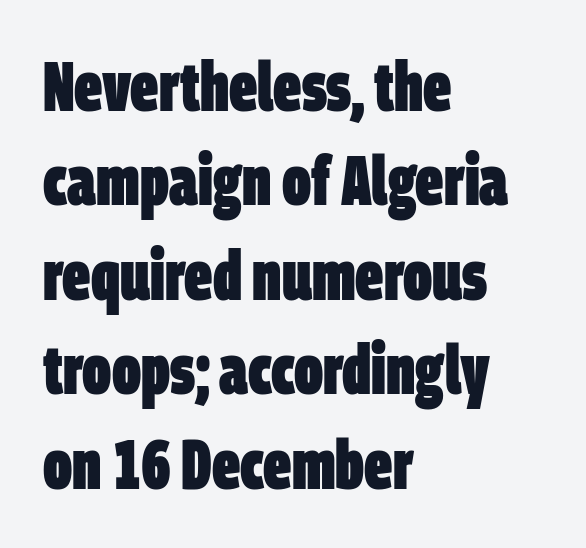
{"serif": "no", "bold": "yes", "weight": "heavy", "width": "condensed", "stroke_contrast": "low", "x_height": "large", "monospaced": "no", "underline": "no", "align": "left", "line_spacing": "normal", "line_spacing_ratio": 1.35, "letter_spacing": "normal", "letter_spacing_em": 0.0, "glyph_px": 70}
